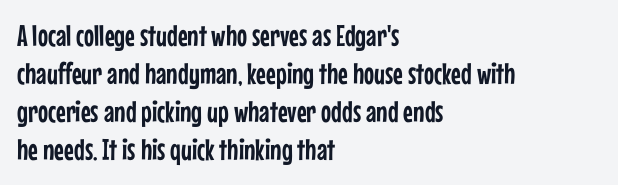
The image shows 30 px condensed sans-serif type, upright; set left-aligned, normal line spacing (1.27x), normal letter spacing, not underlined; low stroke contrast and a medium x-height.
